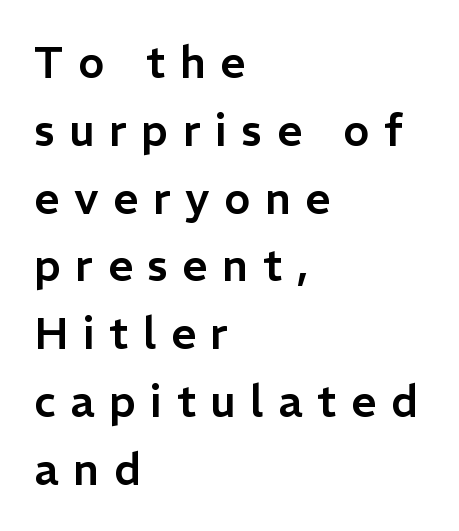
{"serif": "no", "italic": "no", "width": "normal", "stroke_contrast": "low", "x_height": "medium", "monospaced": "no", "underline": "no", "align": "left", "line_spacing": "normal", "line_spacing_ratio": 1.54, "letter_spacing": "wide", "letter_spacing_em": 0.33, "glyph_px": 44}
